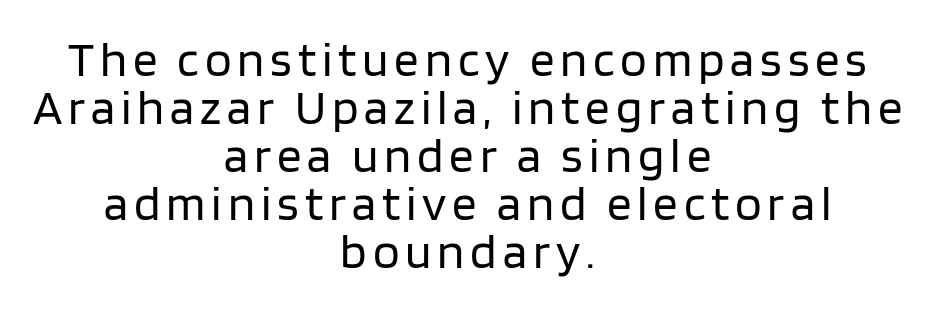
Q: Is the text bold? A: No.
Q: Is the text italic (slanted)? A: No, it is upright.
Q: Is the typeface a serif or a sans-serif typeface? A: Sans-serif.
Q: Is the text underlined? A: No.
Q: How is the paragraph aligned? A: Centered.
Q: Is the spacing between lines tight, normal or loose? A: Tight.
Q: Width (condensed, normal, or wide)? A: Normal.
Q: Stroke contrast? A: Low.
Q: x-height? A: Large.
Q: Monospaced? A: No.
